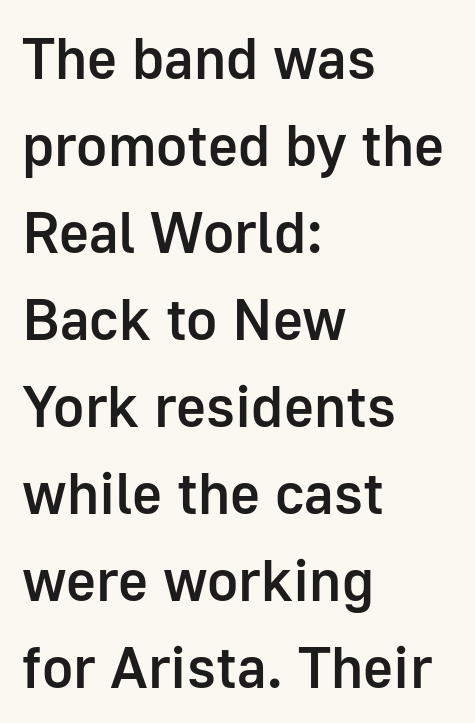
The image shows 58 px semibold sans-serif type, upright; set left-aligned, normal line spacing (1.5x), normal letter spacing, not underlined; low stroke contrast and a medium x-height.
